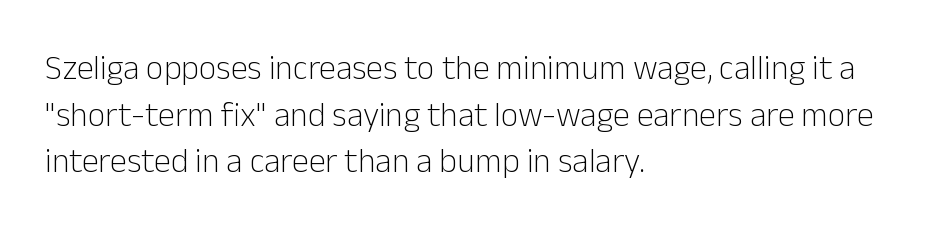
{"serif": "no", "italic": "no", "bold": "no", "weight": "light", "width": "normal", "stroke_contrast": "low", "x_height": "medium", "monospaced": "no", "underline": "no", "align": "left", "line_spacing": "normal", "line_spacing_ratio": 1.37, "letter_spacing": "normal", "letter_spacing_em": 0.0, "glyph_px": 34}
